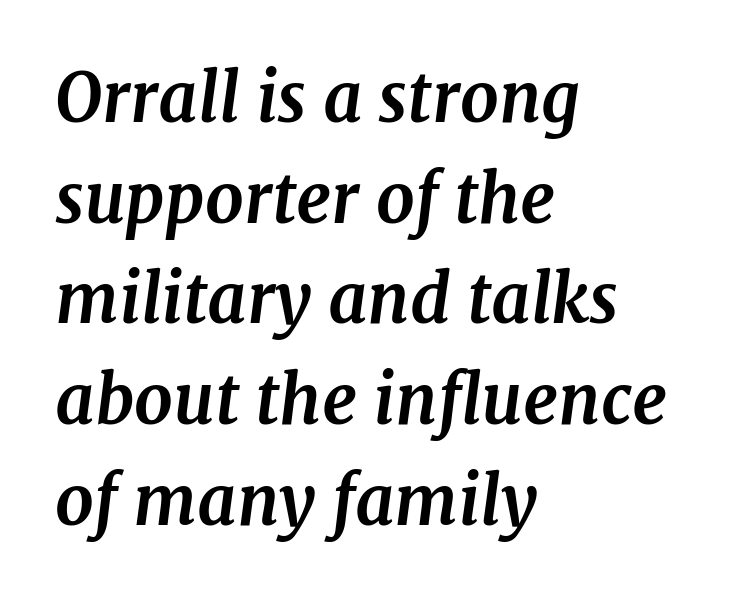
{"serif": "yes", "italic": "yes", "lean": "right", "slant_degrees": 7, "bold": "yes", "weight": "bold", "width": "normal", "stroke_contrast": "medium", "x_height": "medium", "monospaced": "no", "underline": "no", "align": "left", "line_spacing": "normal", "line_spacing_ratio": 1.48, "letter_spacing": "normal", "letter_spacing_em": 0.0, "glyph_px": 68}
